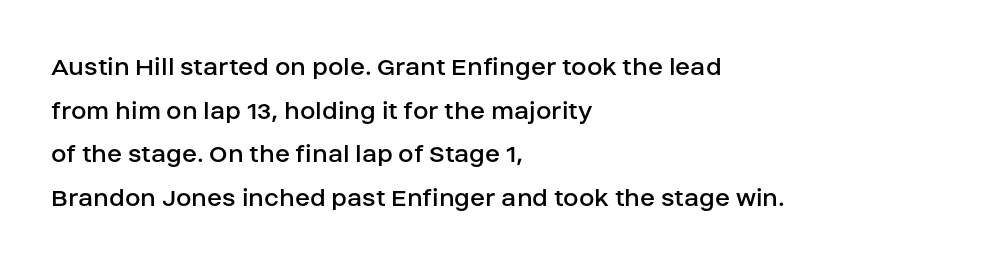
Q: Is the text bold? A: No.
Q: Is the text italic (slanted)? A: No, it is upright.
Q: Is the typeface a serif or a sans-serif typeface? A: Sans-serif.
Q: Is the text underlined? A: No.
Q: How is the paragraph aligned? A: Left-aligned.
Q: Is the spacing between letters normal or unusually wide? A: Normal.
Q: Is the spacing between lines tight, normal or loose? A: Normal.
Q: Width (condensed, normal, or wide)? A: Normal.
Q: Stroke contrast? A: Low.
Q: x-height? A: Large.
Q: Monospaced? A: No.
